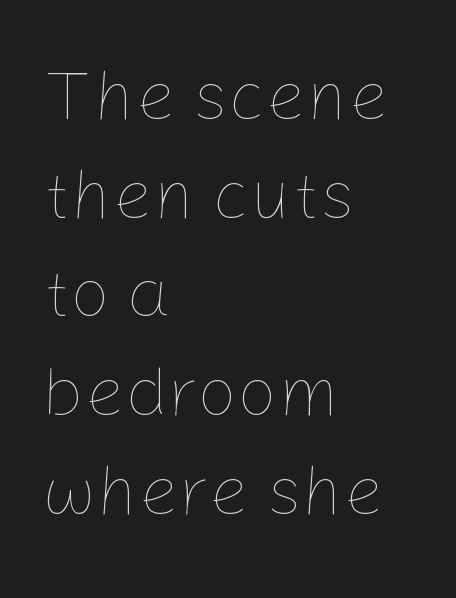
{"italic": "no", "bold": "no", "weight": "thin", "width": "normal", "stroke_contrast": "low", "x_height": "medium", "monospaced": "no", "underline": "no", "align": "left", "line_spacing": "normal", "line_spacing_ratio": 1.39, "letter_spacing": "normal", "letter_spacing_em": 0.0, "glyph_px": 71}
